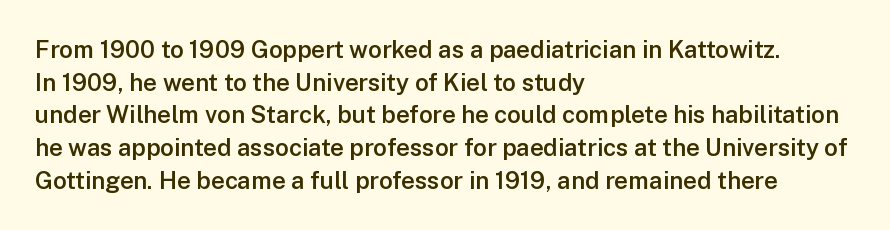
Q: Is the text bold? A: Semi-bold.
Q: Is the text italic (slanted)? A: No, it is upright.
Q: Is the text underlined? A: No.
Q: How is the paragraph aligned? A: Left-aligned.
Q: Is the spacing between letters normal or unusually wide? A: Normal.
Q: Is the spacing between lines tight, normal or loose? A: Normal.
